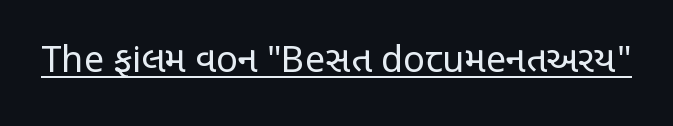
{"serif": "no", "italic": "no", "bold": "no", "weight": "regular", "width": "condensed", "stroke_contrast": "low", "x_height": "large", "monospaced": "no", "underline": "yes", "letter_spacing": "normal", "letter_spacing_em": 0.0, "glyph_px": 36}
